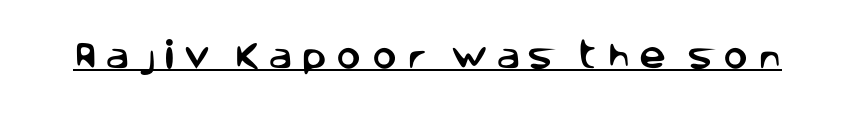
{"serif": "no", "italic": "no", "width": "normal", "stroke_contrast": "low", "x_height": "large", "monospaced": "no", "underline": "yes", "letter_spacing": "wide", "letter_spacing_em": 0.29, "glyph_px": 30}
